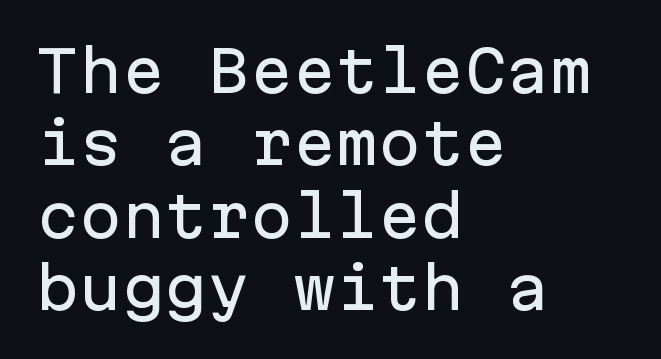
{"serif": "no", "italic": "no", "width": "normal", "stroke_contrast": "low", "x_height": "medium", "monospaced": "yes", "underline": "no", "align": "left", "line_spacing": "normal", "line_spacing_ratio": 1.27, "letter_spacing": "normal", "letter_spacing_em": 0.0, "glyph_px": 57}
